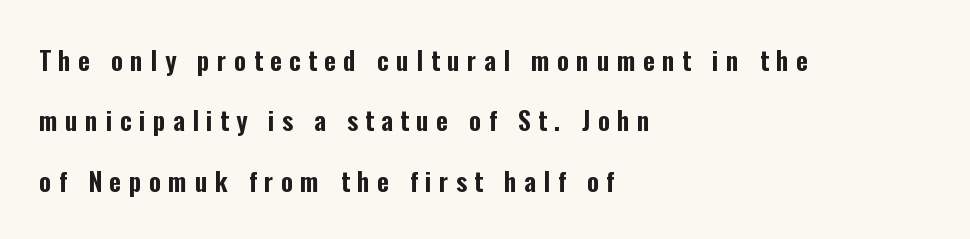
Q: Is the text italic (slanted)? A: No, it is upright.
Q: Is the text underlined? A: No.
Q: How is the paragraph aligned? A: Left-aligned.
Q: Is the spacing between letters normal or unusually wide? A: Unusually wide.
Q: Is the spacing between lines tight, normal or loose? A: Loose.
